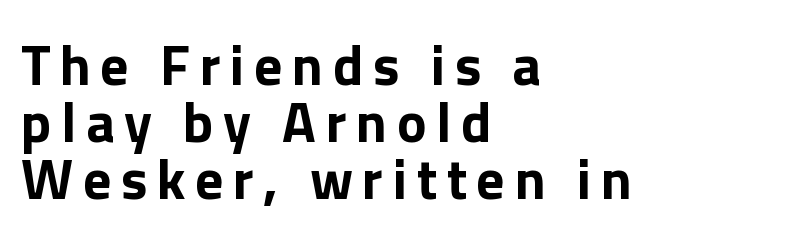
Q: Is the text bold? A: Yes.
Q: Is the text italic (slanted)? A: No, it is upright.
Q: Is the typeface a serif or a sans-serif typeface? A: Sans-serif.
Q: Is the text underlined? A: No.
Q: How is the paragraph aligned? A: Left-aligned.
Q: Is the spacing between lines tight, normal or loose? A: Tight.
Q: Width (condensed, normal, or wide)? A: Normal.
Q: x-height? A: Medium.
Q: Monospaced? A: No.
